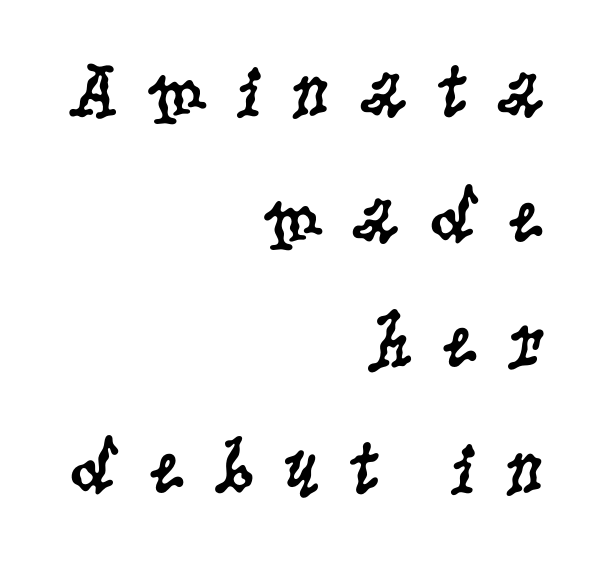
The image shows 79 px regular-weight, condensed serif type; set right-aligned, normal line spacing (1.59x), unusually wide letter spacing (+0.33 em), not underlined; low stroke contrast and a large x-height.
